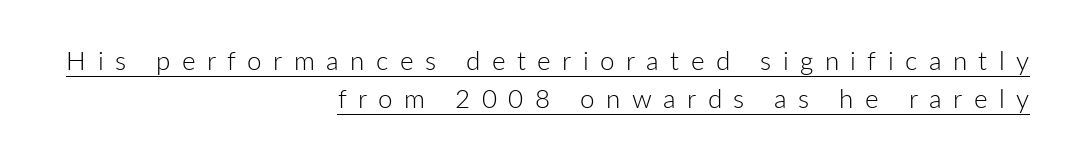
{"italic": "no", "bold": "no", "underline": "yes", "align": "right", "line_spacing": "normal", "line_spacing_ratio": 1.47, "letter_spacing": "wide", "letter_spacing_em": 0.44, "glyph_px": 26}
